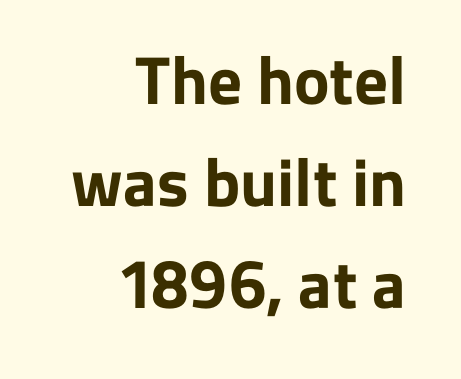
Q: Is the text bold? A: Yes.
Q: Is the text italic (slanted)? A: No, it is upright.
Q: Is the typeface a serif or a sans-serif typeface? A: Sans-serif.
Q: Is the text underlined? A: No.
Q: How is the paragraph aligned? A: Right-aligned.
Q: Is the spacing between letters normal or unusually wide? A: Normal.
Q: Is the spacing between lines tight, normal or loose? A: Normal.
Q: Width (condensed, normal, or wide)? A: Normal.
Q: Stroke contrast? A: Low.
Q: x-height? A: Medium.
Q: Monospaced? A: No.
